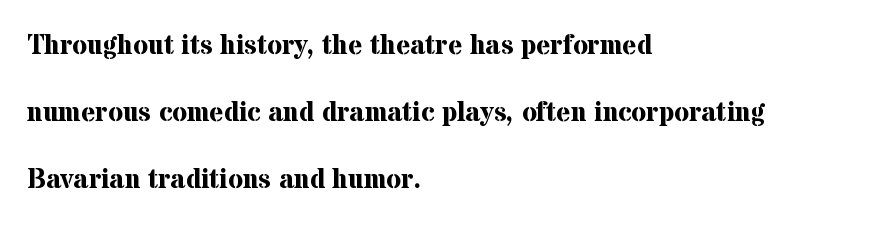
Observe the ordinary spacing: letters are neighbours, not strangers. Leading: increased. When letters stand straight like this, we call the style roman or upright. Is the block centered? No — it sits flush against the left margin.
